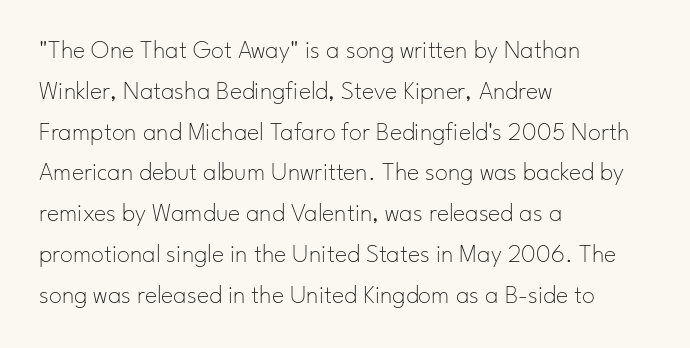
The gap between lines stays unmarked. No extra tracking has been applied to these lines. Does the leading feel generous? No, just average. Short and long lines alike share a common starting point at left.
